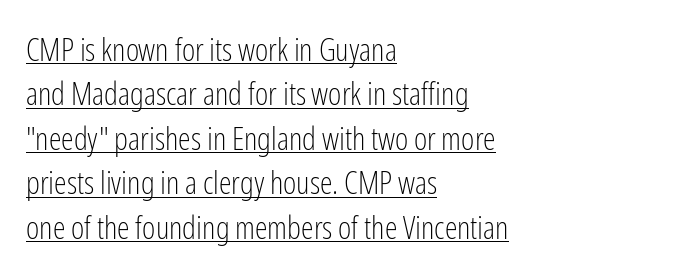
{"serif": "no", "italic": "no", "bold": "no", "weight": "light", "width": "condensed", "stroke_contrast": "low", "x_height": "medium", "monospaced": "no", "underline": "yes", "align": "left", "line_spacing": "normal", "line_spacing_ratio": 1.39, "letter_spacing": "normal", "letter_spacing_em": 0.0, "glyph_px": 32}
